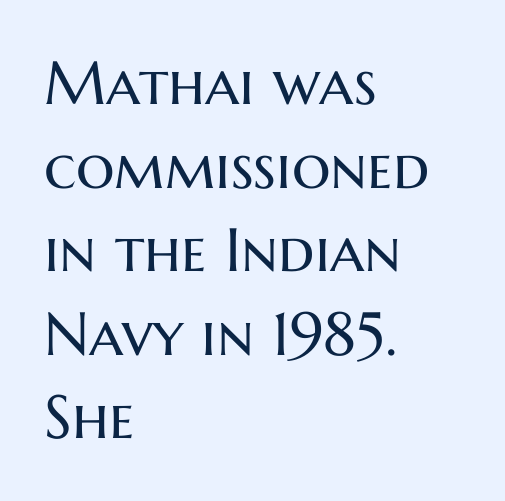
{"serif": "no", "italic": "no", "bold": "no", "weight": "regular", "width": "normal", "stroke_contrast": "medium", "x_height": "medium", "monospaced": "no", "underline": "no", "align": "left", "line_spacing": "normal", "line_spacing_ratio": 1.37, "letter_spacing": "normal", "letter_spacing_em": 0.0, "glyph_px": 61}
